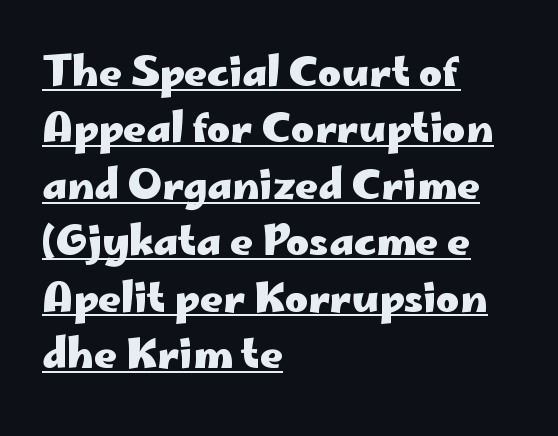
{"serif": "no", "italic": "no", "bold": "yes", "weight": "heavy", "width": "wide", "stroke_contrast": "low", "x_height": "small", "monospaced": "no", "underline": "yes", "align": "left", "line_spacing": "normal", "line_spacing_ratio": 1.41, "letter_spacing": "normal", "letter_spacing_em": 0.0, "glyph_px": 40}
